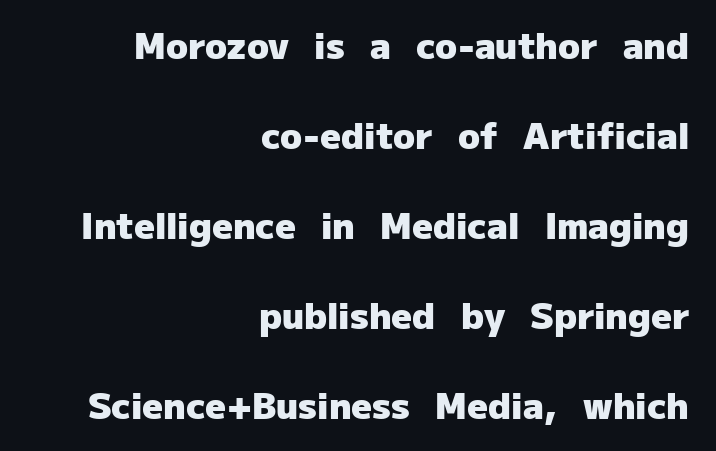
The tracking reads as untouched default to a designer's eye. The rag falls on the left side of this text block. A dark, heavy texture on the line: the type is bold. A sans-serif font was chosen for this passage. These lines are rendered in a variable-pitch font.
